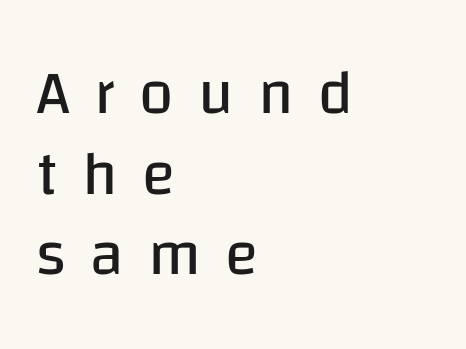
The image shows 62 px regular-weight sans-serif type, upright; set left-aligned, normal line spacing (1.3x), unusually wide letter spacing (+0.39 em), not underlined; low stroke contrast and a large x-height.
